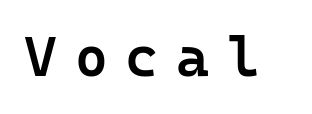
Students, note that the glyphs here are deliberately spaced far apart. Does the lettering tilt? It doesn't — this is upright. The passage shown is semibold, sitting just below true bold. Bare-footed words on every line. What kind of face is this? One without serifs — a sans.
